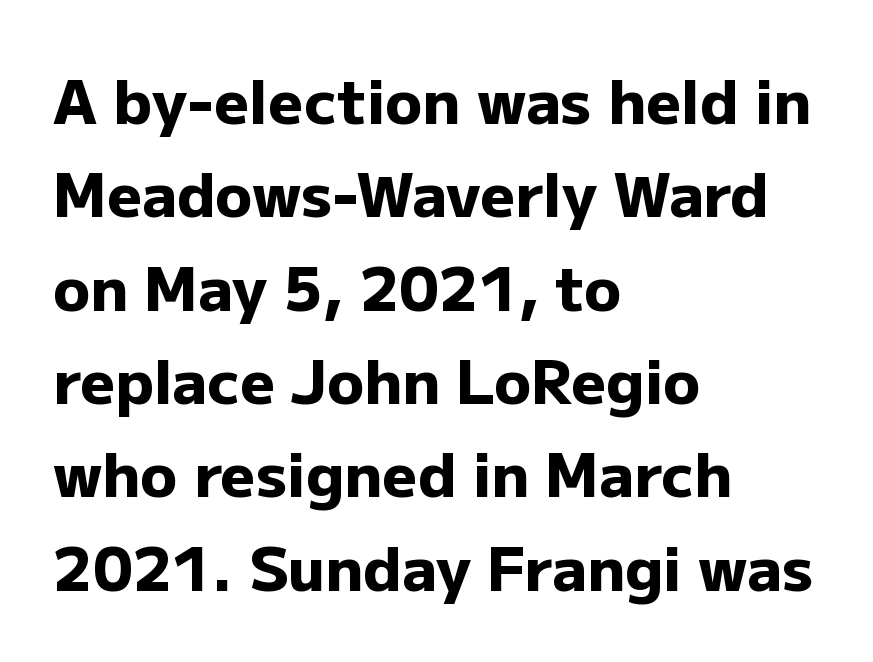
Q: Is the text bold? A: Yes.
Q: Is the text italic (slanted)? A: No, it is upright.
Q: Is the typeface a serif or a sans-serif typeface? A: Sans-serif.
Q: Is the text underlined? A: No.
Q: How is the paragraph aligned? A: Left-aligned.
Q: Is the spacing between letters normal or unusually wide? A: Normal.
Q: Is the spacing between lines tight, normal or loose? A: Normal.
Q: Width (condensed, normal, or wide)? A: Normal.
Q: Stroke contrast? A: Low.
Q: x-height? A: Medium.
Q: Monospaced? A: No.
